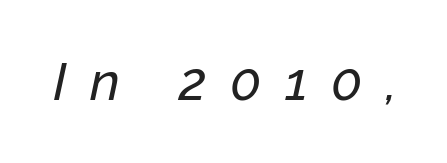
The image shows 53 px text type, italic (leaning right); set unusually wide letter spacing (+0.44 em), not underlined; low stroke contrast and a medium x-height.
